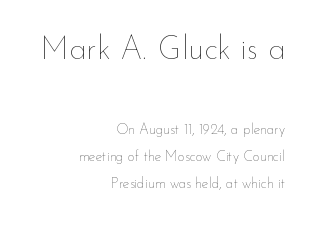
Varying glyph widths throughout — classic text-font behaviour. Inter-character spacing is left at the font's built-in metrics. The lines are spread far apart with generous leading. Lines of text with bare space underneath. Caption: upper text group enlarged, lower text group reduced.
